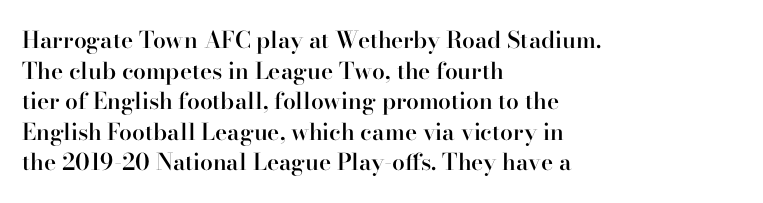
Is there any slant? The stems are plumb. The leading is moderate, giving the passage an even texture. A bit beefed up — I'd call it semibold rather than bold. No word sits above an underline. Characters follow at the spacing the type designer built in. Compared with a centered layout, this one pins lines to the left instead.
